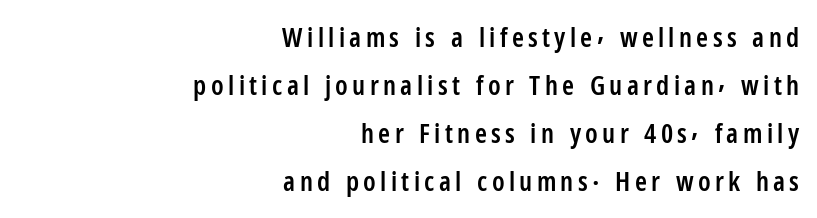
Do the letters lean? They stand straight. Layout note: lines flush right. Stems and bowls a touch heavier than normal — semibold. This rendering features lettering with no underline.
